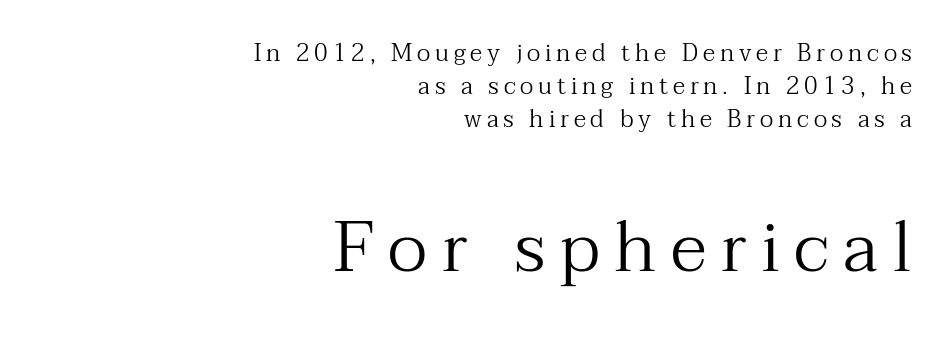
{"serif": "yes", "italic": "no", "bold": "no", "weight": "regular", "width": "normal", "stroke_contrast": "medium", "x_height": "medium", "monospaced": "no", "underline": "no", "align": "right", "line_spacing": "normal", "line_spacing_ratio": 1.37, "letter_spacing": "wide", "letter_spacing_em": 0.2, "larger_block": "second", "size_ratio": 2.96, "glyph_px": 71}
